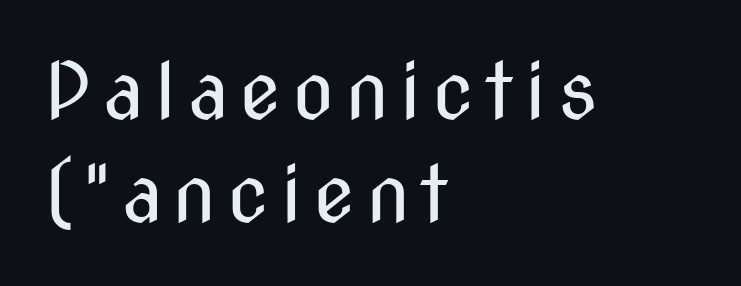
Proportional: the letters do not fall into vertical columns. Vertically, the passage feels balanced, rows spaced as you'd expect. You can tell from the bare stems that sans-serif type was used. The passage shown is not bold in any degree.
